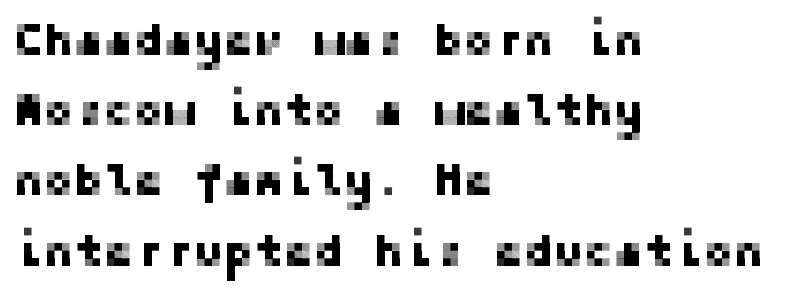
Which margin do the lines hug? The left one — the right edge is uneven. The block of text has a typical density, with ordinary space between rows. Check where the strokes stop: nothing finishes them off — pure sans. Beneath every word, the page is bare. Do the letters lean? They stand straight.
